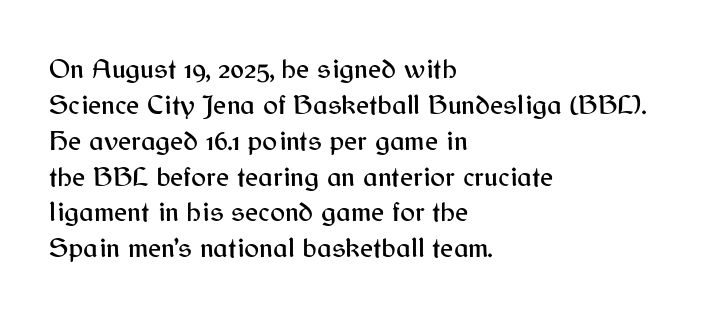
{"serif": "no", "italic": "no", "width": "normal", "stroke_contrast": "medium", "x_height": "medium", "monospaced": "no", "underline": "no", "align": "left", "line_spacing": "normal", "line_spacing_ratio": 1.28, "letter_spacing": "normal", "letter_spacing_em": 0.0, "glyph_px": 28}
